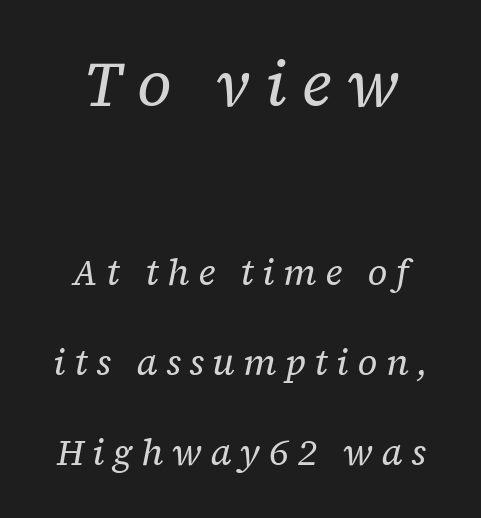
Q: Is the text bold? A: No.
Q: Is the text italic (slanted)? A: Yes, it leans right by about 12 degrees.
Q: Is the typeface a serif or a sans-serif typeface? A: Serif.
Q: Is the text underlined? A: No.
Q: How is the paragraph aligned? A: Centered.
Q: Is the spacing between letters normal or unusually wide? A: Unusually wide.
Q: Is the spacing between lines tight, normal or loose? A: Loose.
Q: Which block of text is set in a larger size, the first (top) or the second (bottom)? A: The first (top) one.
Q: Width (condensed, normal, or wide)? A: Normal.
Q: Stroke contrast? A: Low.
Q: x-height? A: Medium.
Q: Monospaced? A: No.
